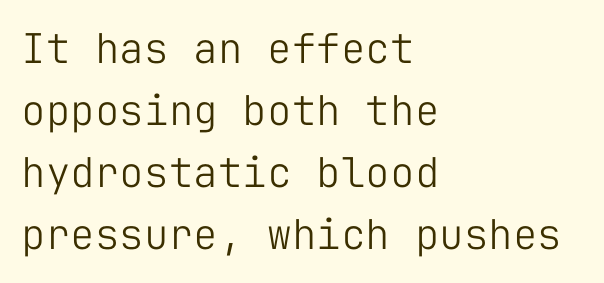
Q: Is the text bold? A: No.
Q: Is the text italic (slanted)? A: No, it is upright.
Q: Is the typeface a serif or a sans-serif typeface? A: Sans-serif.
Q: Is the text underlined? A: No.
Q: How is the paragraph aligned? A: Left-aligned.
Q: Is the spacing between letters normal or unusually wide? A: Normal.
Q: Is the spacing between lines tight, normal or loose? A: Normal.
Q: Width (condensed, normal, or wide)? A: Normal.
Q: Stroke contrast? A: Low.
Q: x-height? A: Medium.
Q: Monospaced? A: Yes.
